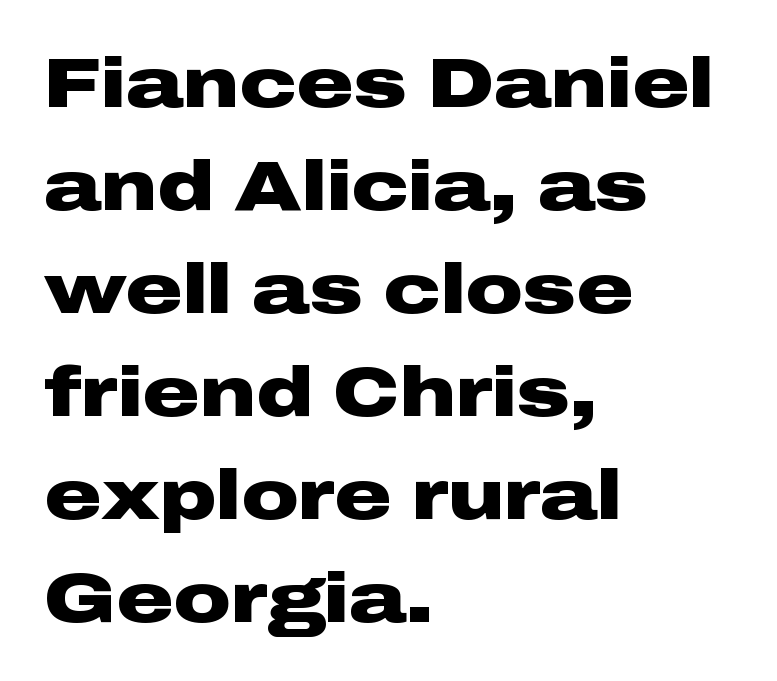
Does extra space separate the letters? No, they use regular spacing. Emphasis by weight is at full strength: bold. The lettering holds an erect, upright posture throughout. This sample is left-justified, so line endings fall wherever the words run out. The rendering shows plain stroke endings on the letterforms — a sans-serif design.
